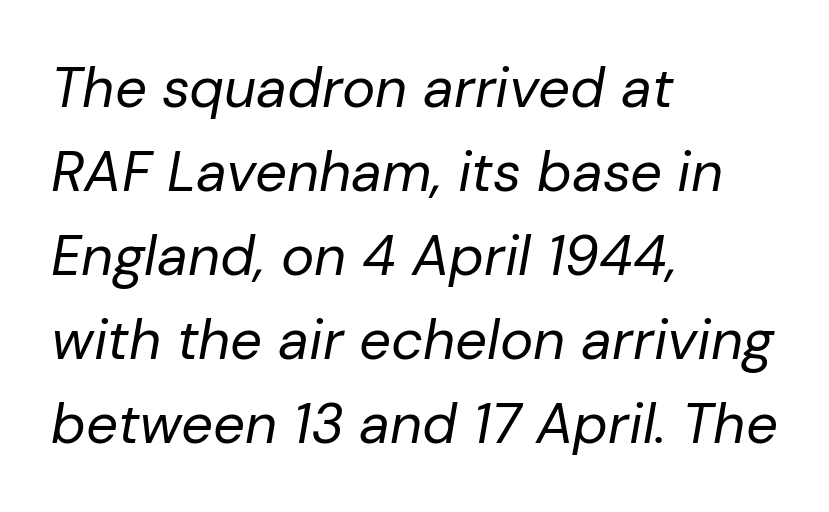
Q: Is the text bold? A: No.
Q: Is the text italic (slanted)? A: Yes, it leans right by about 10 degrees.
Q: Is the text underlined? A: No.
Q: How is the paragraph aligned? A: Left-aligned.
Q: Is the spacing between letters normal or unusually wide? A: Normal.
Q: Is the spacing between lines tight, normal or loose? A: Normal.
Q: Width (condensed, normal, or wide)? A: Normal.
Q: Stroke contrast? A: Low.
Q: x-height? A: Medium.
Q: Monospaced? A: No.
